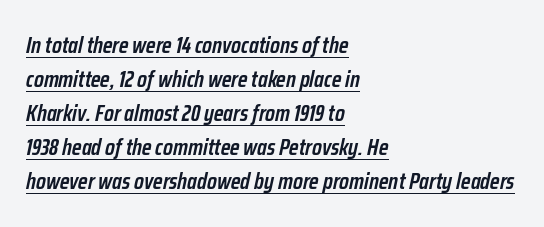
The image shows 23 px text type, italic (leaning right); set left-aligned, normal line spacing (1.48x), normal letter spacing, underlined.
